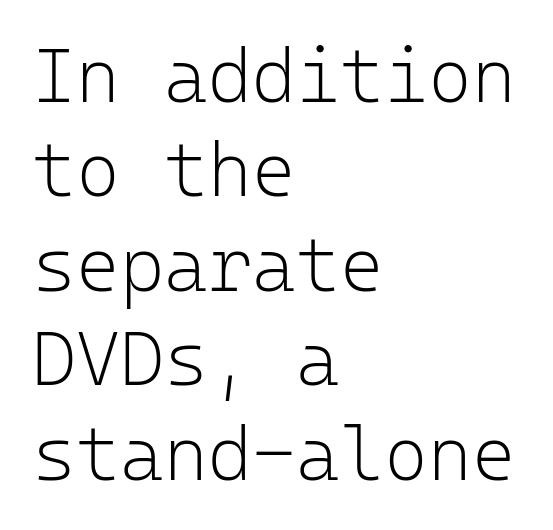
{"serif": "no", "italic": "no", "bold": "no", "weight": "light", "width": "normal", "stroke_contrast": "low", "x_height": "medium", "monospaced": "yes", "underline": "no", "align": "left", "line_spacing": "normal", "line_spacing_ratio": 1.26, "letter_spacing": "normal", "letter_spacing_em": 0.0, "glyph_px": 75}
